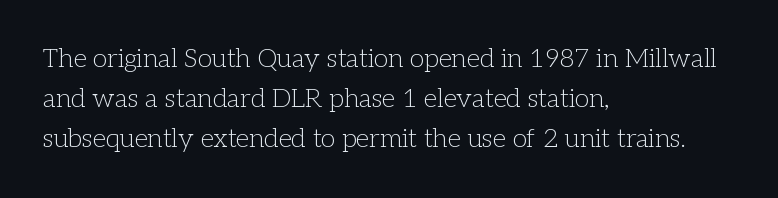
The image shows 26 px text type, upright; set left-aligned, normal line spacing (1.53x), normal letter spacing, not underlined.
